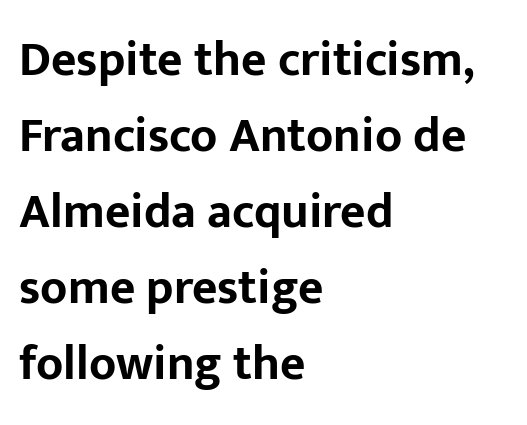
The rendering keeps characters at their native spacing. The type sits square on the baseline with zero lean. Compared with an ordinary text face, these strokes are far heavier — a full bold. A typesetter would label this face a sans.
